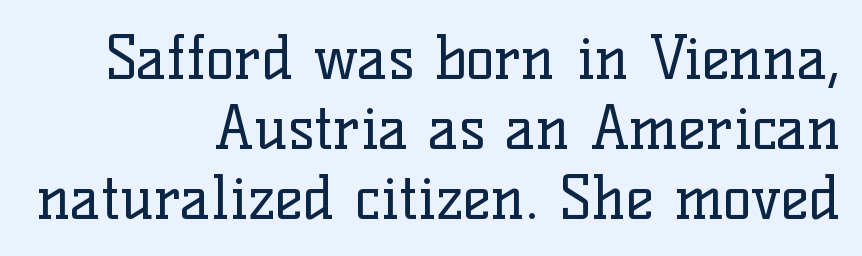
Q: Is the text bold? A: No.
Q: Is the text italic (slanted)? A: No, it is upright.
Q: Is the typeface a serif or a sans-serif typeface? A: Serif.
Q: Is the text underlined? A: No.
Q: How is the paragraph aligned? A: Right-aligned.
Q: Is the spacing between letters normal or unusually wide? A: Normal.
Q: Width (condensed, normal, or wide)? A: Normal.
Q: Stroke contrast? A: Low.
Q: x-height? A: Medium.
Q: Monospaced? A: No.
